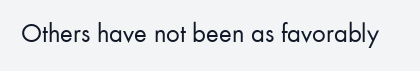
The image shows 27 px text type, upright; set normal letter spacing, not underlined.
